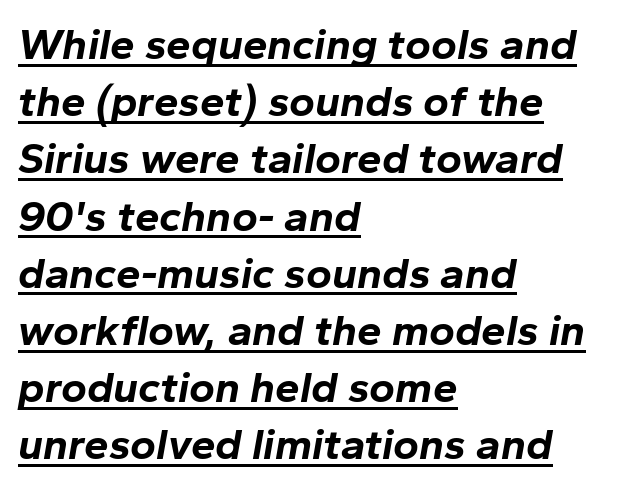
You can see a thin bar hugging the bottom of the glyphs. You can tell it's italic because the verticals aren't actually vertical. Characters follow at the spacing the type designer built in. Short and long lines alike share a common starting point at left. Strokes here are thick enough to call this a true bold.
